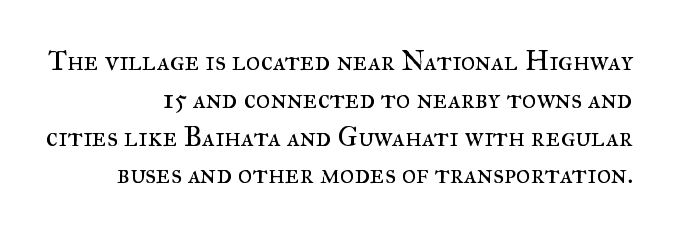
The strip under each line holds only bare page. Is there any slant? The stems are plumb. Nobody touched the tracking dial on this one. The weight tops out at a normal text grade.
